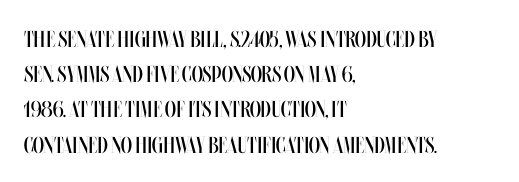
The image shows 23 px text type, upright; set left-aligned, normal line spacing (1.53x), normal letter spacing, not underlined.
